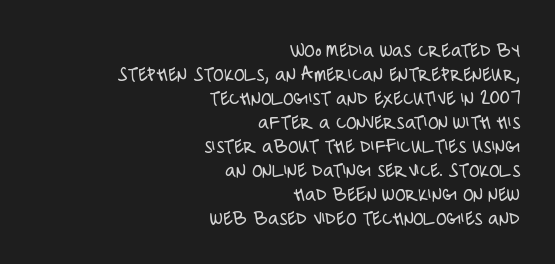
The image shows 21 px text type, upright; set right-aligned, tight line spacing (1.14x), normal letter spacing, not underlined.
